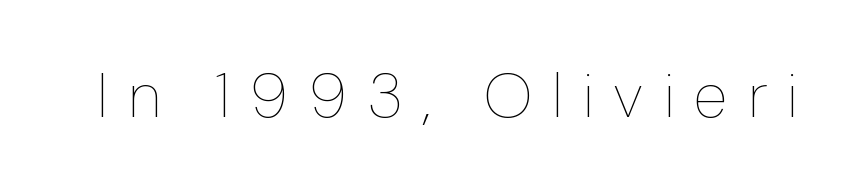
You could only call the tracking loose — the letters float apart. The letters stand upright; this is a roman face. The face used here is proportionally spaced, like ordinary book or web type. Weight class: somewhere from thin through regular.
